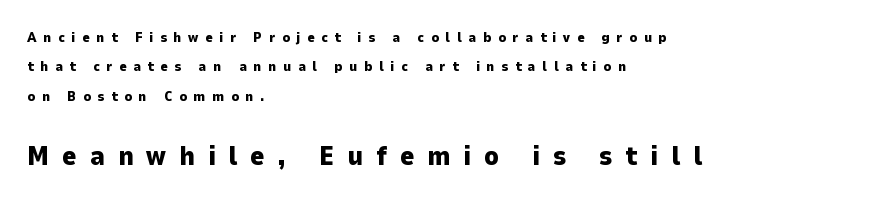
{"italic": "no", "bold": "yes", "underline": "no", "align": "left", "line_spacing": "loose", "line_spacing_ratio": 2.1, "letter_spacing": "wide", "letter_spacing_em": 0.48, "larger_block": "second", "size_ratio": 1.93, "glyph_px": 27}
